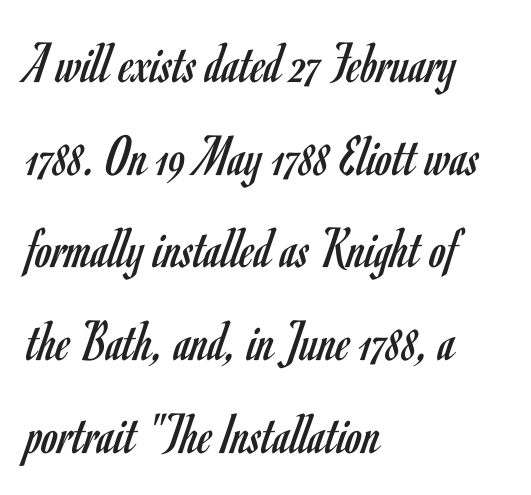
The image shows 59 px regular-weight, condensed sans-serif type; set left-aligned, normal line spacing (1.57x), normal letter spacing, not underlined; low stroke contrast and a small x-height.
